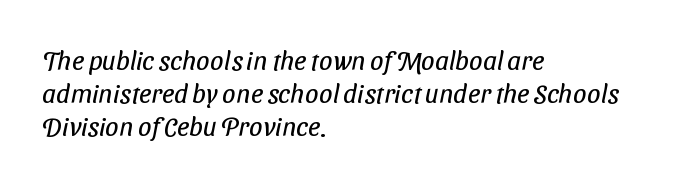
The ragged edge is on the right, which tells us the setting is flush left. The specimen omits any rule beneath the text block's lines. The passage shown has conventional tracking throughout. Think standard paragraph weight, or any step lighter than that.
